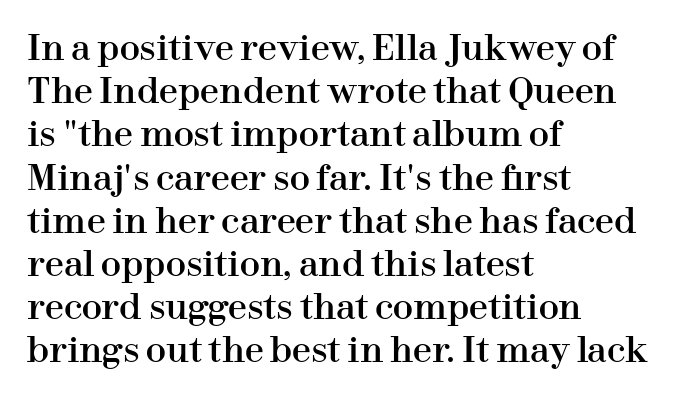
Q: Is the text italic (slanted)? A: No, it is upright.
Q: Is the typeface a serif or a sans-serif typeface? A: Serif.
Q: Is the text underlined? A: No.
Q: How is the paragraph aligned? A: Left-aligned.
Q: Is the spacing between letters normal or unusually wide? A: Normal.
Q: Is the spacing between lines tight, normal or loose? A: Normal.
Q: Width (condensed, normal, or wide)? A: Normal.
Q: Stroke contrast? A: High.
Q: x-height? A: Medium.
Q: Monospaced? A: No.
